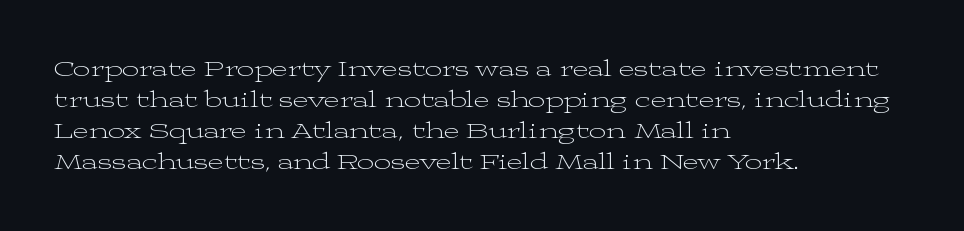
These lines keep a tight, regular rhythm from letter to letter. Notice how descenders clear the ascenders below comfortably — that's standard leading. These lines were composed using upright roman letters. One-word summary of the alignment: left. Nobody drew a line under any word here. The typesetting does not lean heavy: it is not bold.
